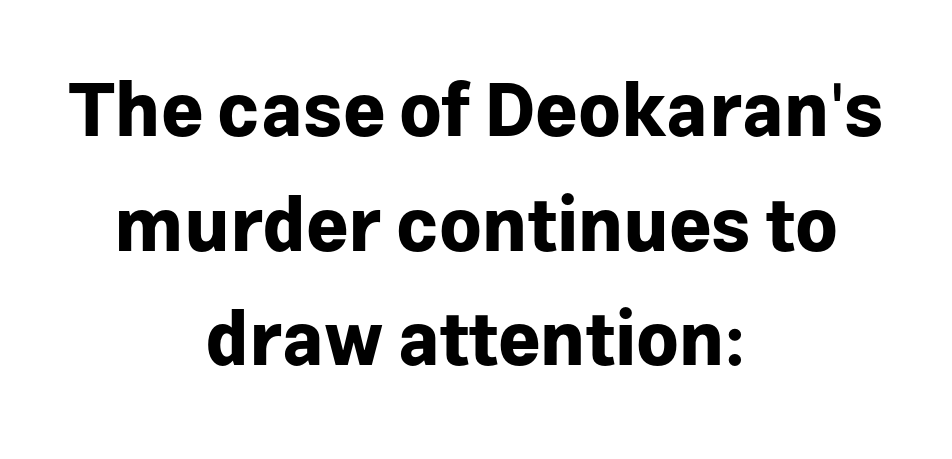
The image shows 73 px bold sans-serif type, upright; set centered, normal line spacing (1.57x), normal letter spacing, not underlined; low stroke contrast and a medium x-height.
